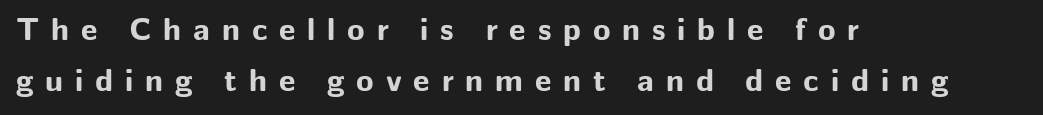
The image shows 32 px bold sans-serif type, upright; set left-aligned, normal line spacing (1.59x), unusually wide letter spacing (+0.37 em), not underlined; low stroke contrast and a medium x-height.
